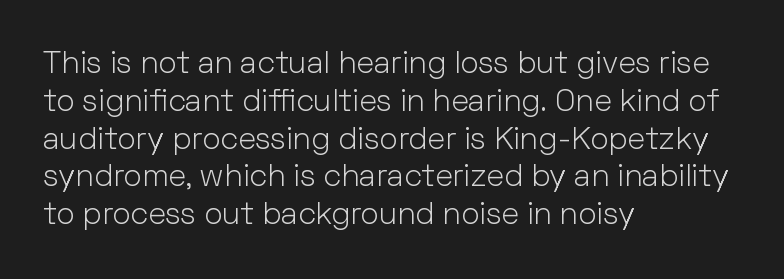
Q: Is the text bold? A: No.
Q: Is the text italic (slanted)? A: No, it is upright.
Q: Is the typeface a serif or a sans-serif typeface? A: Sans-serif.
Q: Is the text underlined? A: No.
Q: How is the paragraph aligned? A: Left-aligned.
Q: Is the spacing between letters normal or unusually wide? A: Normal.
Q: Width (condensed, normal, or wide)? A: Normal.
Q: Stroke contrast? A: Low.
Q: x-height? A: Medium.
Q: Monospaced? A: No.
